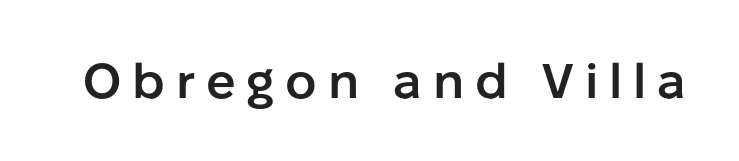
The image shows 49 px semibold sans-serif type, upright; set unusually wide letter spacing (+0.22 em), not underlined; low stroke contrast and a medium x-height.
